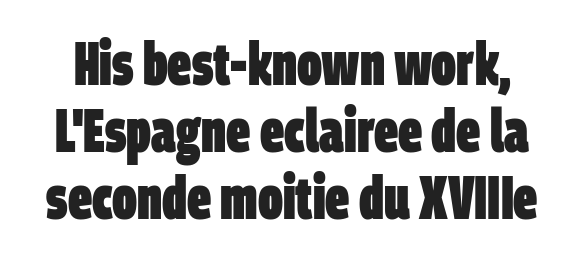
{"serif": "no", "bold": "yes", "weight": "heavy", "width": "condensed", "stroke_contrast": "low", "x_height": "large", "monospaced": "no", "underline": "no", "line_spacing": "tight", "line_spacing_ratio": 1.12, "letter_spacing": "normal", "letter_spacing_em": 0.0, "glyph_px": 60}
